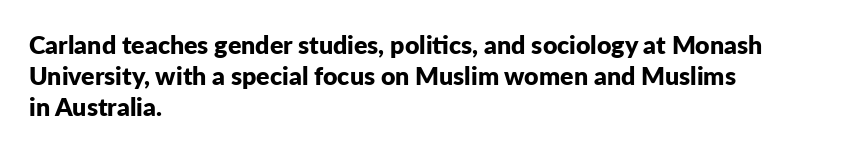
The image shows 25 px bold type, upright; set left-aligned, normal line spacing (1.25x), normal letter spacing, not underlined.
